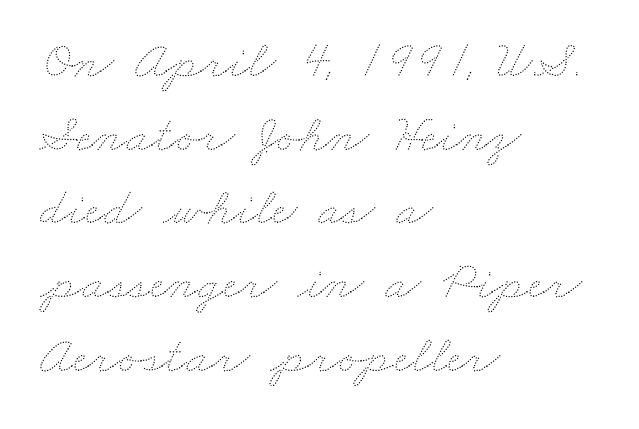
Q: Is the text bold? A: No.
Q: Is the text underlined? A: No.
Q: How is the paragraph aligned? A: Left-aligned.
Q: Is the spacing between letters normal or unusually wide? A: Normal.
Q: Is the spacing between lines tight, normal or loose? A: Normal.
Q: Width (condensed, normal, or wide)? A: Wide.
Q: Stroke contrast? A: Medium.
Q: x-height? A: Small.
Q: Monospaced? A: No.
